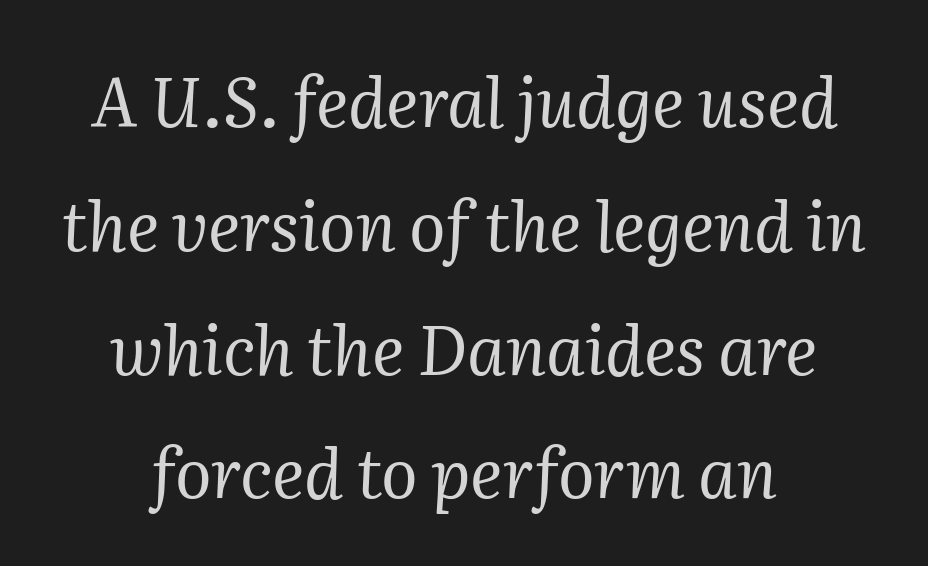
{"serif": "yes", "italic": "yes", "lean": "right", "slant_degrees": 2, "bold": "no", "weight": "regular", "width": "normal", "stroke_contrast": "medium", "x_height": "medium", "monospaced": "no", "underline": "no", "align": "center", "line_spacing_ratio": 1.82, "letter_spacing": "normal", "letter_spacing_em": 0.0, "glyph_px": 68}
